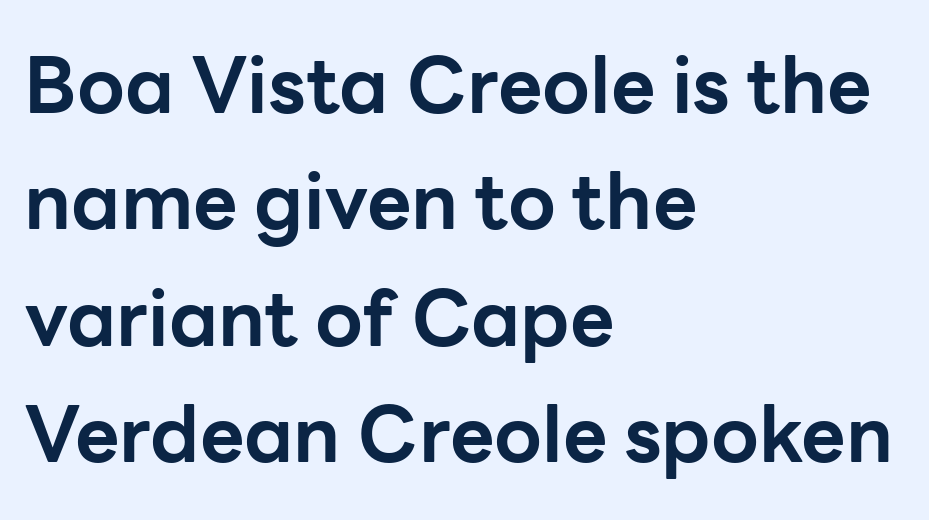
{"serif": "no", "italic": "no", "bold": "yes", "weight": "bold", "width": "normal", "stroke_contrast": "low", "x_height": "medium", "monospaced": "no", "underline": "no", "align": "left", "line_spacing": "normal", "line_spacing_ratio": 1.51, "letter_spacing": "normal", "letter_spacing_em": 0.0, "glyph_px": 77}
